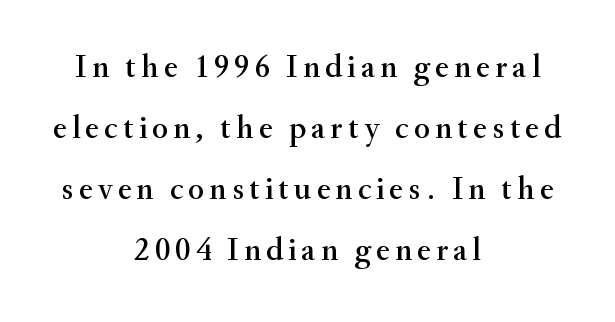
The image shows 33 px serif type, upright; set centered, line spacing 1.85x, not underlined; medium stroke contrast and a small x-height.
